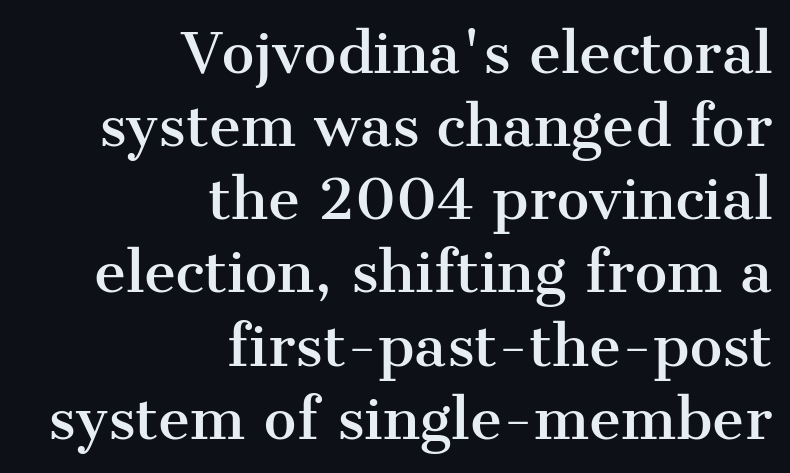
The image shows 55 px serif type, upright; set right-aligned, normal line spacing (1.33x), normal letter spacing, not underlined; medium stroke contrast and a medium x-height.
